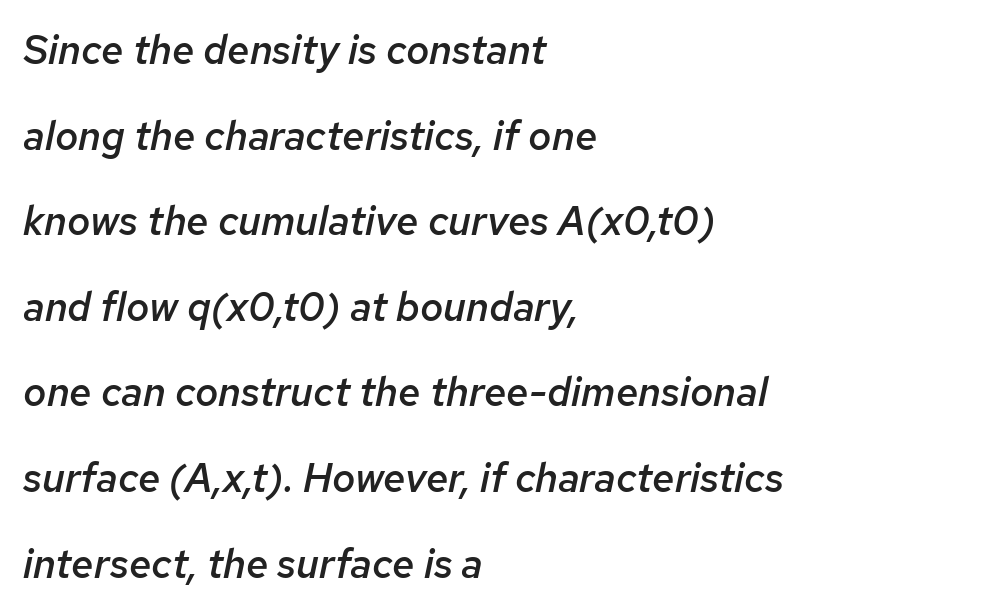
The image shows 40 px semibold type, italic (leaning right); set left-aligned, loose line spacing (2.14x), normal letter spacing, not underlined; low stroke contrast and a medium x-height.
